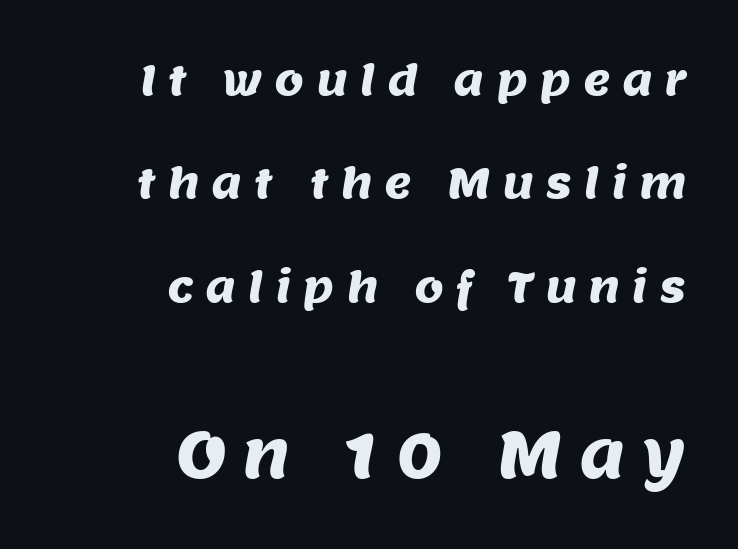
The setting favours the right margin, as signatures and pull-quotes sometimes do. The area under the type is left untouched. Is this a sans? Yes — the strokes have no serifs. Is the lower block the larger one? Yes — the lower block carries the bigger type.
